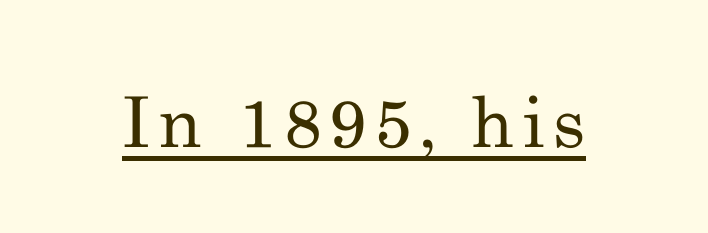
The image shows 70 px regular-weight serif type, upright; set underlined; medium stroke contrast and a small x-height.
